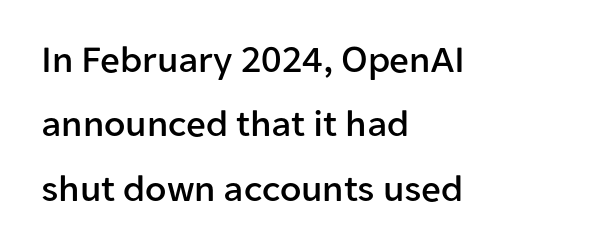
{"serif": "no", "italic": "no", "width": "normal", "stroke_contrast": "low", "x_height": "medium", "monospaced": "no", "underline": "no", "align": "left", "line_spacing": "normal", "line_spacing_ratio": 1.65, "letter_spacing": "normal", "letter_spacing_em": 0.0, "glyph_px": 39}
